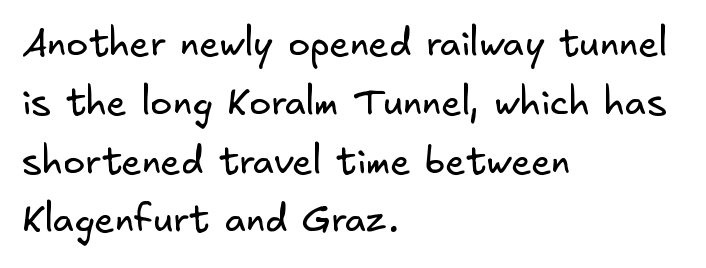
This sample is left-justified, so line endings fall wherever the words run out. These lines are composed in type without serifs. Observe the ordinary spacing: letters are neighbours, not strangers. This rendering features lettering with no underline. Weight: in the light-to-regular range. Does the leading feel generous? No, just average.
